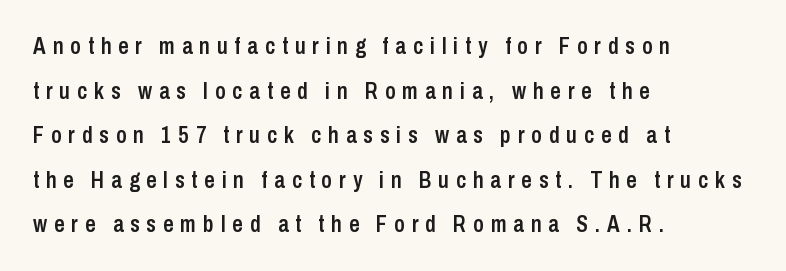
A semibold gives these letters moderate extra thickness, short of bold. This sample uses an upright cut, with every glyph sitting square on the baseline. No word sits above an underline. Airy leading.
